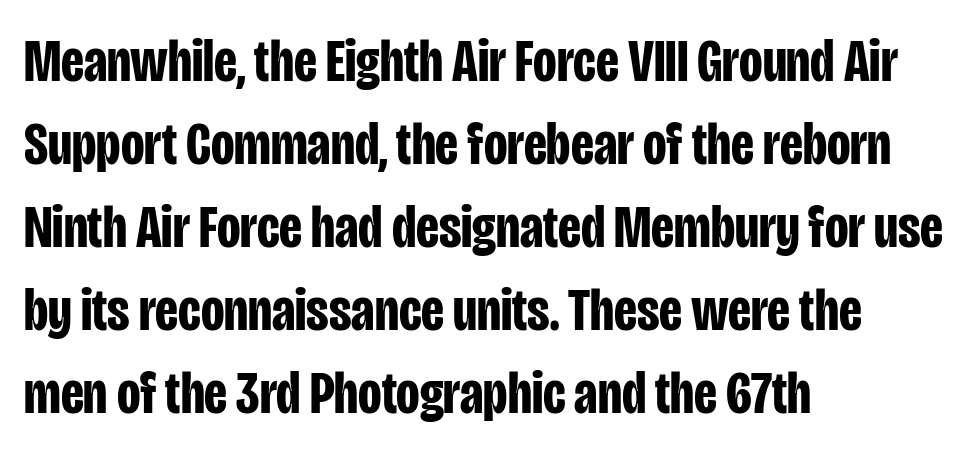
{"serif": "no", "italic": "no", "bold": "yes", "weight": "bold", "width": "condensed", "stroke_contrast": "low", "x_height": "large", "monospaced": "no", "underline": "no", "align": "left", "line_spacing": "normal", "line_spacing_ratio": 1.36, "letter_spacing": "normal", "letter_spacing_em": 0.0, "glyph_px": 61}
